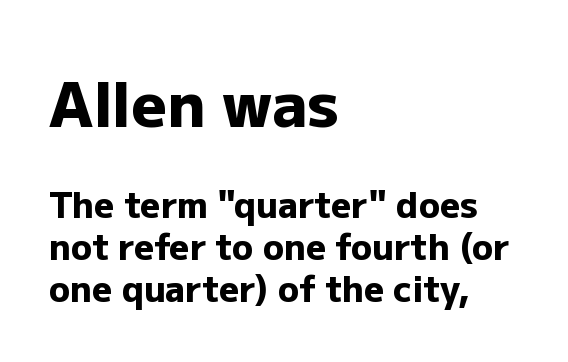
The letters advance in unequal steps, a hallmark of proportional type. Reading down the block, your eye returns to a fixed left position each line. The rendering uses a bold face; every stroke is thick and dark. Style check: upright. The words here are not underlined.
